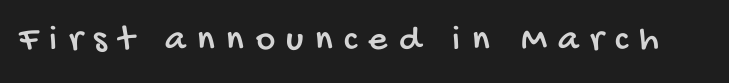
Q: Is the typeface a serif or a sans-serif typeface? A: Sans-serif.
Q: Is the text underlined? A: No.
Q: Is the spacing between letters normal or unusually wide? A: Unusually wide.
Q: Width (condensed, normal, or wide)? A: Condensed.
Q: Stroke contrast? A: Low.
Q: x-height? A: Large.
Q: Monospaced? A: No.
